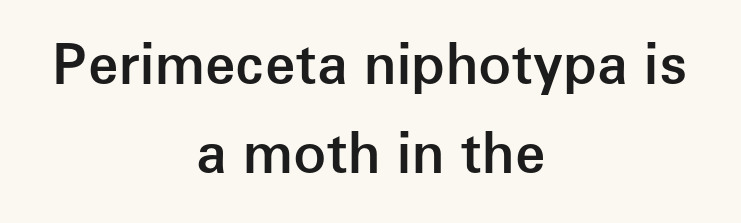
Q: Is the text bold? A: Semi-bold.
Q: Is the text italic (slanted)? A: No, it is upright.
Q: Is the typeface a serif or a sans-serif typeface? A: Sans-serif.
Q: Is the text underlined? A: No.
Q: How is the paragraph aligned? A: Centered.
Q: Is the spacing between letters normal or unusually wide? A: Normal.
Q: Is the spacing between lines tight, normal or loose? A: Normal.
Q: Width (condensed, normal, or wide)? A: Normal.
Q: Stroke contrast? A: Low.
Q: x-height? A: Medium.
Q: Monospaced? A: No.
